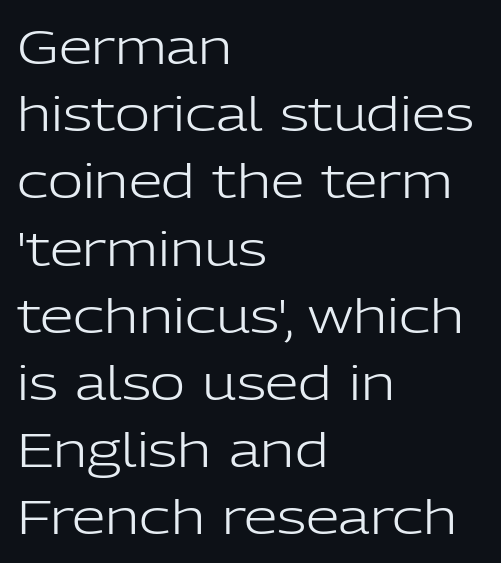
{"serif": "no", "italic": "no", "bold": "no", "weight": "light", "width": "normal", "stroke_contrast": "low", "x_height": "medium", "monospaced": "no", "underline": "no", "align": "left", "line_spacing": "normal", "line_spacing_ratio": 1.4, "letter_spacing": "normal", "letter_spacing_em": 0.0, "glyph_px": 48}
